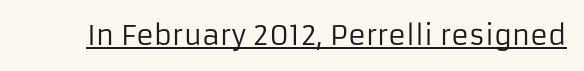
{"italic": "no", "bold": "no", "underline": "yes", "letter_spacing": "normal", "letter_spacing_em": 0.0, "glyph_px": 27}
